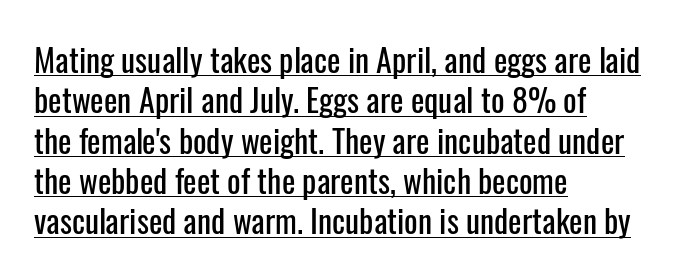
You could not count columns in this text — the font is proportionally spaced. Beneath each row of characters lies a ruled line. Quick note: not italic, upright. The lines are quadded left. Here the glyphs are tracked normally, forming tight word shapes.
